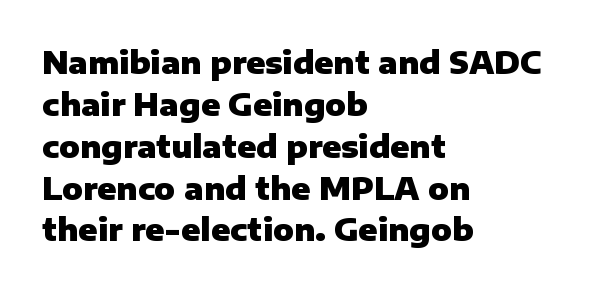
{"serif": "no", "italic": "no", "bold": "yes", "weight": "heavy", "width": "normal", "stroke_contrast": "low", "x_height": "medium", "monospaced": "no", "underline": "no", "align": "left", "line_spacing": "normal", "line_spacing_ratio": 1.35, "letter_spacing": "normal", "letter_spacing_em": 0.0, "glyph_px": 31}
